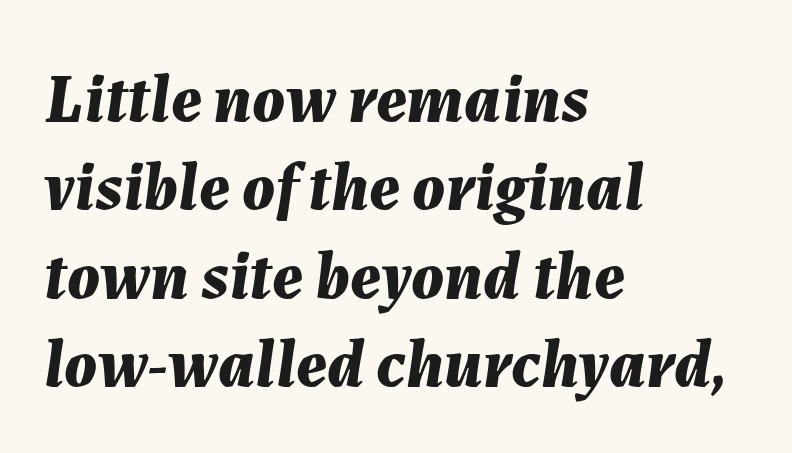
{"italic": "yes", "lean": "right", "slant_degrees": 7, "bold": "yes", "weight": "bold", "width": "normal", "stroke_contrast": "medium", "x_height": "medium", "monospaced": "no", "underline": "no", "align": "left", "line_spacing": "normal", "line_spacing_ratio": 1.3, "letter_spacing": "normal", "letter_spacing_em": 0.0, "glyph_px": 68}
